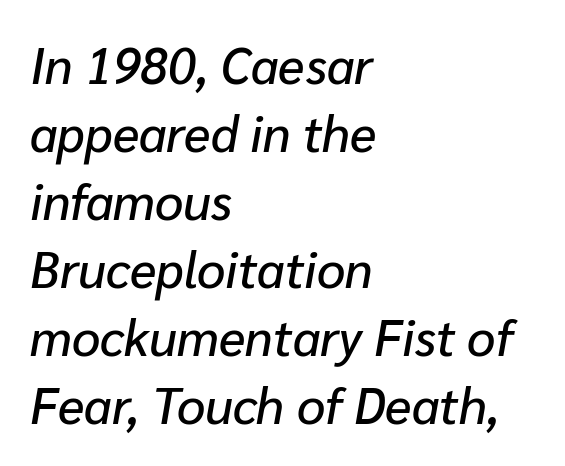
Q: Is the text italic (slanted)? A: Yes, it leans right by about 10 degrees.
Q: Is the text underlined? A: No.
Q: How is the paragraph aligned? A: Left-aligned.
Q: Is the spacing between letters normal or unusually wide? A: Normal.
Q: Is the spacing between lines tight, normal or loose? A: Normal.
Q: Width (condensed, normal, or wide)? A: Normal.
Q: Stroke contrast? A: Low.
Q: x-height? A: Medium.
Q: Monospaced? A: No.
